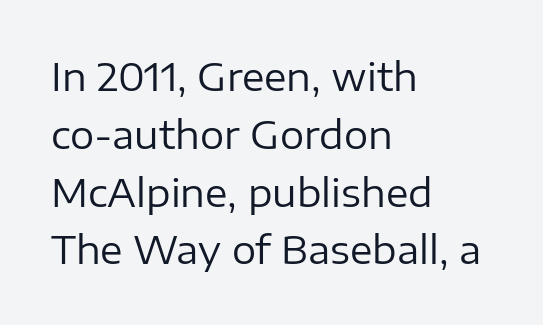
{"serif": "no", "italic": "no", "bold": "no", "weight": "regular", "width": "normal", "stroke_contrast": "low", "x_height": "medium", "monospaced": "no", "underline": "no", "align": "left", "line_spacing": "normal", "line_spacing_ratio": 1.52, "letter_spacing": "normal", "letter_spacing_em": 0.0, "glyph_px": 38}
